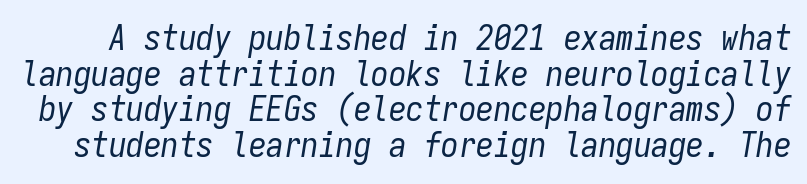
Q: Is the text bold? A: No.
Q: Is the text italic (slanted)? A: Yes, it leans right by about 9 degrees.
Q: Is the text underlined? A: No.
Q: Is the spacing between letters normal or unusually wide? A: Normal.
Q: Is the spacing between lines tight, normal or loose? A: Tight.
Q: Width (condensed, normal, or wide)? A: Condensed.
Q: Stroke contrast? A: Low.
Q: x-height? A: Medium.
Q: Monospaced? A: Yes.
